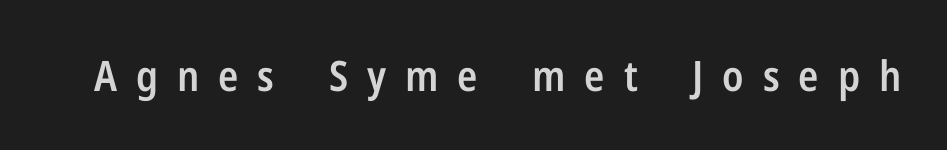
Look at the bottom of the vertical strokes: they stop flat, with no serifs. Character widths vary here, with narrow letters taking less room than wide ones. Words appear elongated and porous because spacing is wide. This sample uses an upright cut, with every glyph sitting square on the baseline. The zone under the glyphs is completely vacant.
